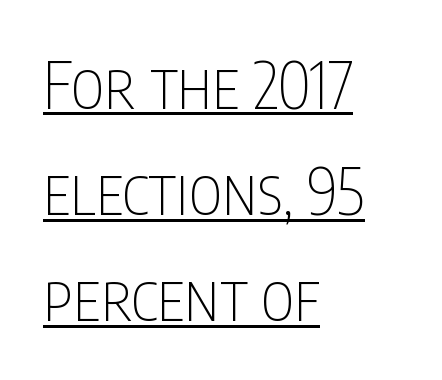
The image shows 64 px thin, condensed sans-serif type, upright; set left-aligned, normal line spacing (1.66x), normal letter spacing, underlined; low stroke contrast and a large x-height.
